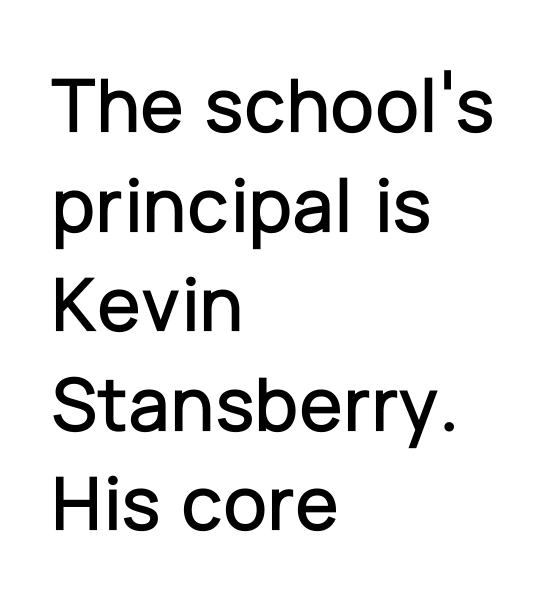
{"serif": "no", "italic": "no", "width": "normal", "stroke_contrast": "low", "x_height": "medium", "monospaced": "no", "underline": "no", "align": "left", "line_spacing": "normal", "line_spacing_ratio": 1.26, "letter_spacing": "normal", "letter_spacing_em": 0.0, "glyph_px": 79}
